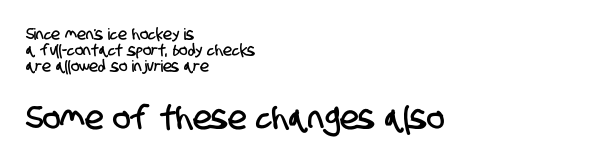
The image shows 33 px condensed sans-serif type; set left-aligned, tight line spacing (1.01x), normal letter spacing, not underlined; the second (bottom) block is 2.06x larger; low stroke contrast and a large x-height.
